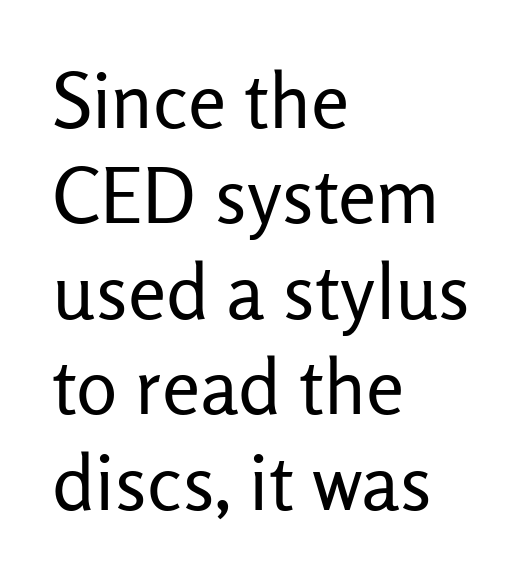
Q: Is the text bold? A: No.
Q: Is the text italic (slanted)? A: No, it is upright.
Q: Is the typeface a serif or a sans-serif typeface? A: Sans-serif.
Q: Is the text underlined? A: No.
Q: How is the paragraph aligned? A: Left-aligned.
Q: Is the spacing between letters normal or unusually wide? A: Normal.
Q: Width (condensed, normal, or wide)? A: Normal.
Q: Stroke contrast? A: Low.
Q: x-height? A: Medium.
Q: Monospaced? A: No.
